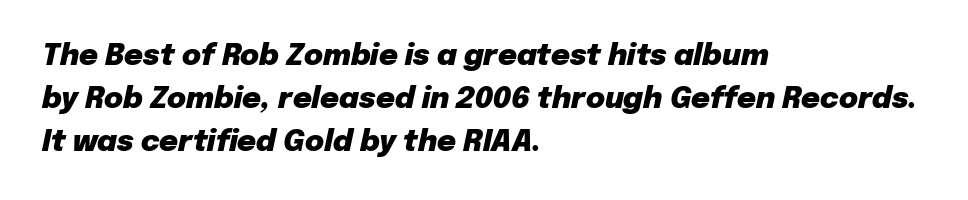
{"italic": "yes", "lean": "right", "slant_degrees": 12, "bold": "yes", "weight": "heavy", "width": "normal", "stroke_contrast": "low", "x_height": "medium", "monospaced": "no", "underline": "no", "align": "left", "line_spacing": "normal", "line_spacing_ratio": 1.48, "letter_spacing": "normal", "letter_spacing_em": 0.0, "glyph_px": 29}
